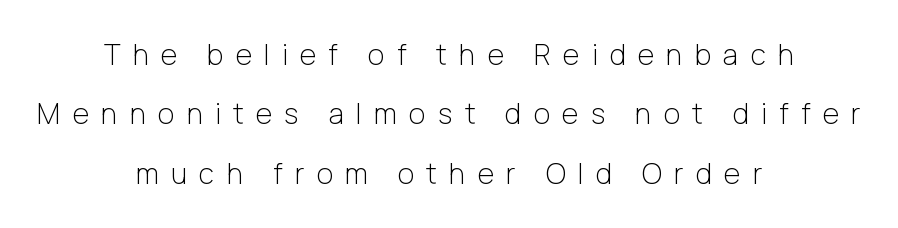
{"serif": "no", "italic": "no", "bold": "no", "weight": "light", "width": "normal", "stroke_contrast": "low", "x_height": "medium", "monospaced": "no", "underline": "no", "align": "center", "line_spacing": "loose", "line_spacing_ratio": 2.12, "letter_spacing": "wide", "letter_spacing_em": 0.44, "glyph_px": 28}
